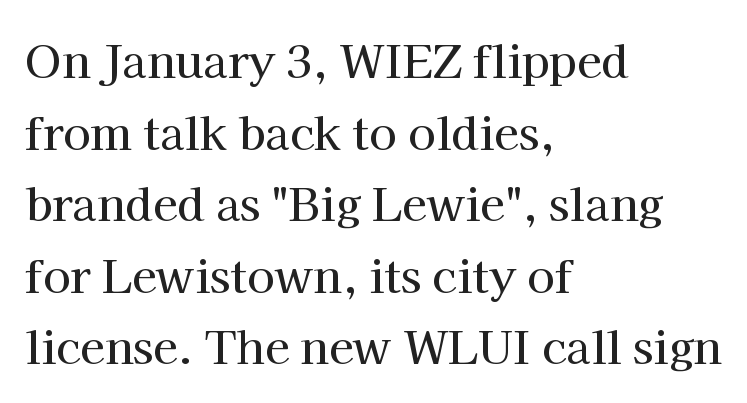
The image shows 45 px serif type, upright; set left-aligned, normal line spacing (1.59x), normal letter spacing, not underlined; high stroke contrast and a medium x-height.
